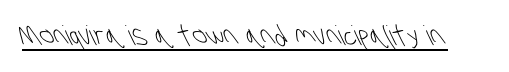
{"bold": "no", "underline": "yes", "letter_spacing": "normal", "letter_spacing_em": 0.0, "glyph_px": 27}
